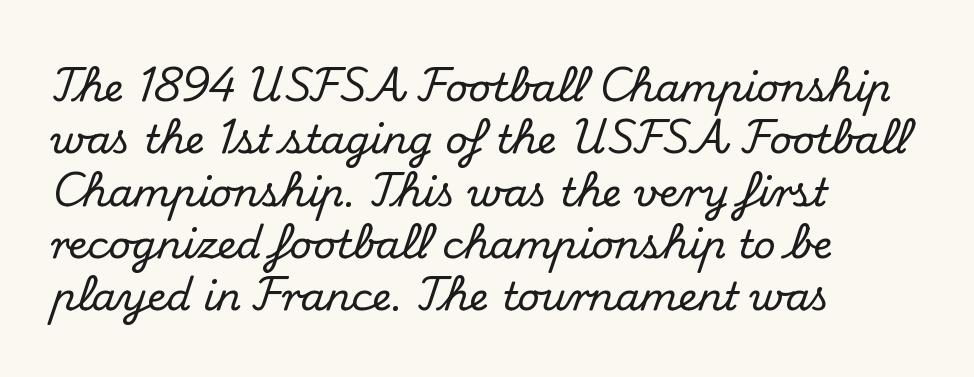
The image shows 39 px serif type; set left-aligned, normal line spacing (1.34x), normal letter spacing, not underlined; medium stroke contrast and a small x-height.
